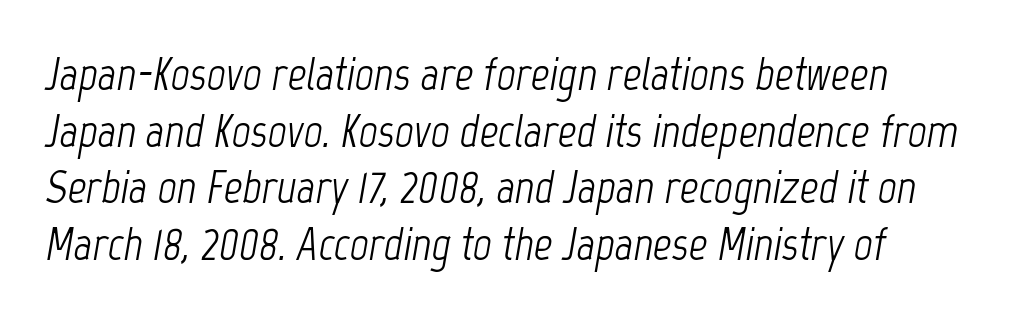
{"italic": "yes", "lean": "right", "slant_degrees": 12, "bold": "no", "weight": "light", "width": "condensed", "stroke_contrast": "low", "x_height": "medium", "monospaced": "no", "underline": "no", "line_spacing_ratio": 1.23, "letter_spacing": "normal", "letter_spacing_em": 0.0, "glyph_px": 46}
